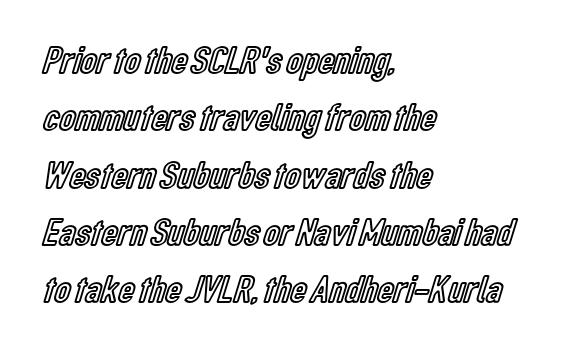
Q: Is the text italic (slanted)? A: Yes.
Q: Is the text underlined? A: No.
Q: How is the paragraph aligned? A: Left-aligned.
Q: Is the spacing between letters normal or unusually wide? A: Normal.
Q: Is the spacing between lines tight, normal or loose? A: Normal.
Q: Width (condensed, normal, or wide)? A: Condensed.
Q: x-height? A: Medium.
Q: Monospaced? A: No.
